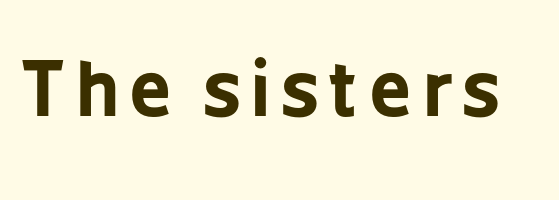
{"serif": "no", "italic": "no", "bold": "yes", "weight": "bold", "width": "condensed", "stroke_contrast": "low", "x_height": "medium", "monospaced": "no", "underline": "no", "glyph_px": 74}
